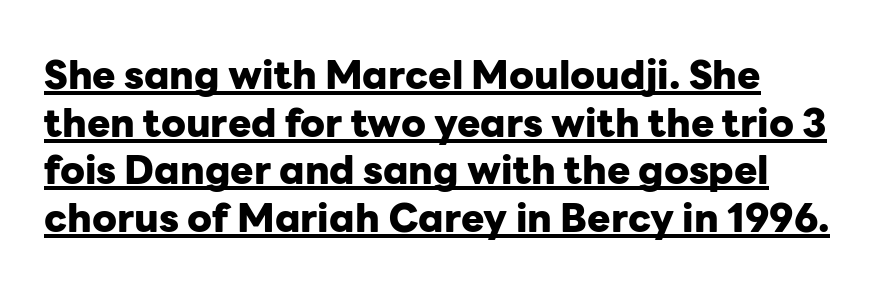
Heft: maximum for text — a bold. The tracking reads as untouched default to a designer's eye. The face used here is proportionally spaced, like ordinary book or web type. The glyphs in this specimen are sans serif. If you drew a ruler down the left edge, every line would touch it. If you drew a line through each stem, it would be perfectly vertical.
